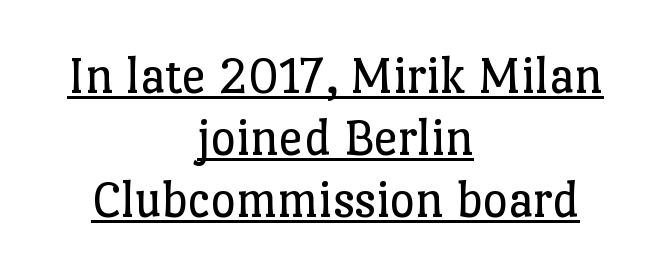
Q: Is the text bold? A: No.
Q: Is the text italic (slanted)? A: No, it is upright.
Q: Is the typeface a serif or a sans-serif typeface? A: Serif.
Q: Is the text underlined? A: Yes.
Q: How is the paragraph aligned? A: Centered.
Q: Is the spacing between letters normal or unusually wide? A: Normal.
Q: Is the spacing between lines tight, normal or loose? A: Tight.
Q: Width (condensed, normal, or wide)? A: Normal.
Q: Stroke contrast? A: Low.
Q: x-height? A: Medium.
Q: Monospaced? A: No.
